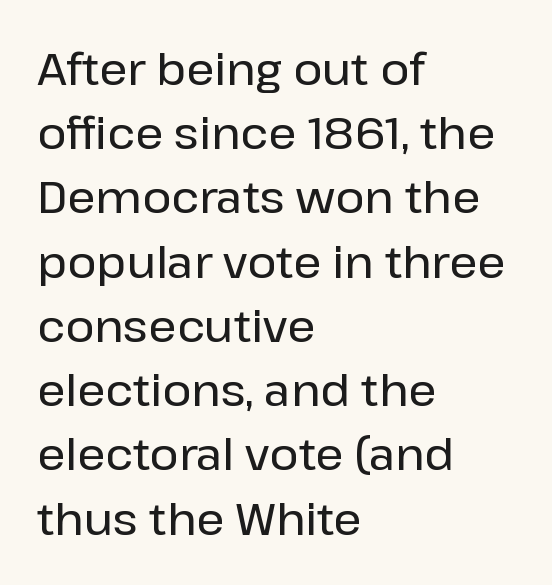
Honestly, there is no underline to notice here at all. Here the designer chose a conventional face with non-uniform glyph widths. One glance says typical: line gaps are just what's usual. What kind of face is this? One without serifs — a sans. The font's upright variant was chosen for this text. The paragraph shown leans on its left margin.
